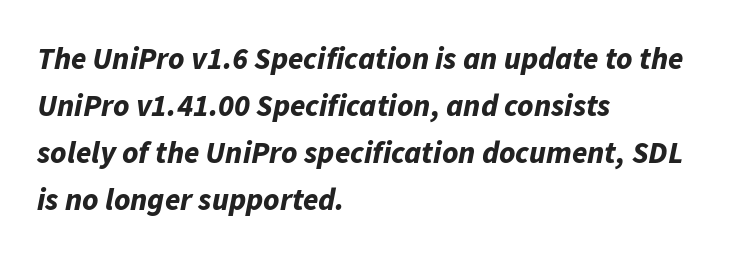
The letters advance in unequal steps, a hallmark of proportional type. Baseline-to-baseline distance is the conventional proportion of letter height. Just letters on the line, the space beneath them empty. Between one letter and the next there's only the usual sliver of space. Style check: oblique. Summary of weight: heavy, a full bold.
